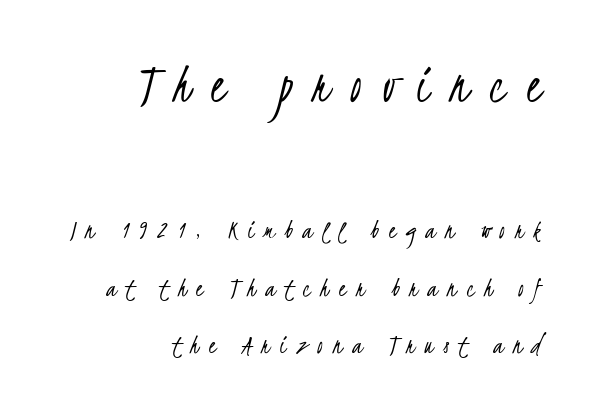
Q: Is the text bold? A: No.
Q: Is the typeface a serif or a sans-serif typeface? A: Sans-serif.
Q: Is the text underlined? A: No.
Q: How is the paragraph aligned? A: Right-aligned.
Q: Is the spacing between letters normal or unusually wide? A: Unusually wide.
Q: Is the spacing between lines tight, normal or loose? A: Loose.
Q: Which block of text is set in a larger size, the first (top) or the second (bottom)? A: The first (top) one.
Q: Width (condensed, normal, or wide)? A: Condensed.
Q: Stroke contrast? A: Low.
Q: x-height? A: Small.
Q: Monospaced? A: No.
